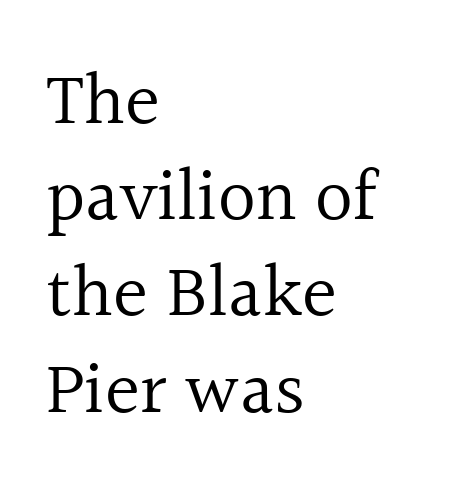
The image shows 74 px regular-weight serif type, upright; set left-aligned, normal line spacing (1.3x), normal letter spacing, not underlined; a medium x-height.
